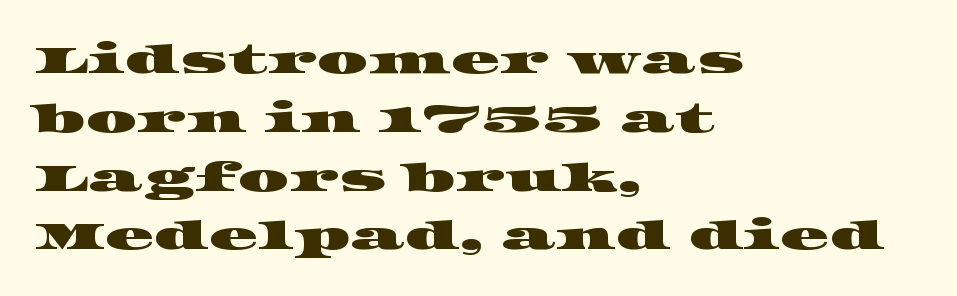
The horizontal fit of the characters is conventional and even. Old-style or modern, the face here clearly has serifs. Reading down the column, the eye jumps a familiar distance to each next line. Unmarked baselines from the first word to the last. The passage is arranged the way most books set body copy — flush left. Looks like regular typesetting: each glyph gets only the width it needs.
